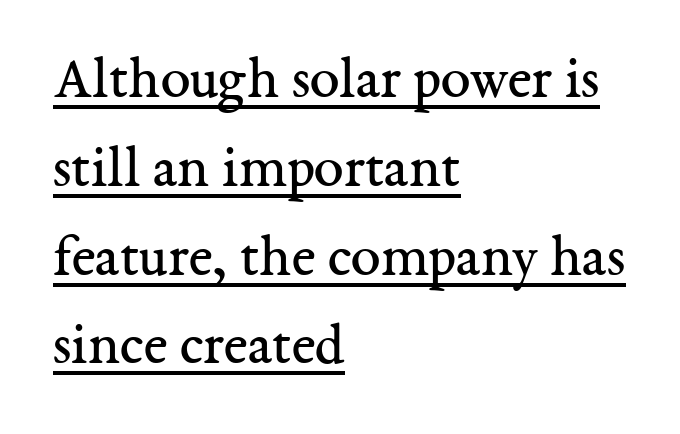
The image shows 60 px regular-weight serif type, upright; set left-aligned, normal line spacing (1.48x), normal letter spacing, underlined; medium stroke contrast and a medium x-height.
